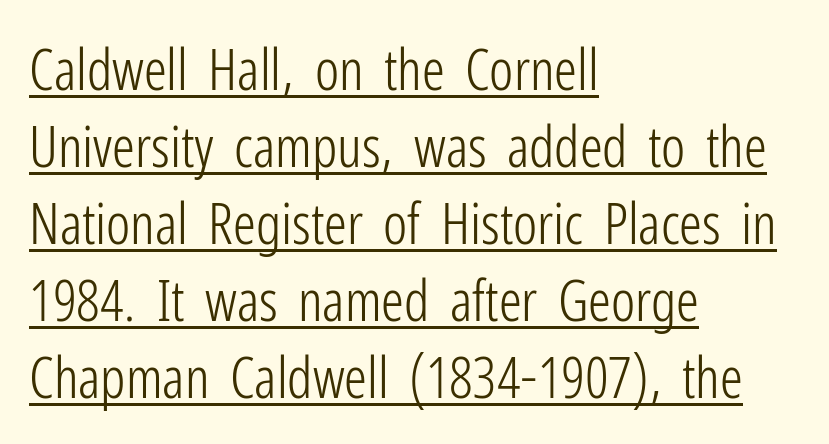
Q: Is the text bold? A: No.
Q: Is the text italic (slanted)? A: No, it is upright.
Q: Is the typeface a serif or a sans-serif typeface? A: Sans-serif.
Q: Is the text underlined? A: Yes.
Q: How is the paragraph aligned? A: Left-aligned.
Q: Is the spacing between letters normal or unusually wide? A: Normal.
Q: Is the spacing between lines tight, normal or loose? A: Normal.
Q: Width (condensed, normal, or wide)? A: Condensed.
Q: Stroke contrast? A: Low.
Q: x-height? A: Medium.
Q: Monospaced? A: No.
